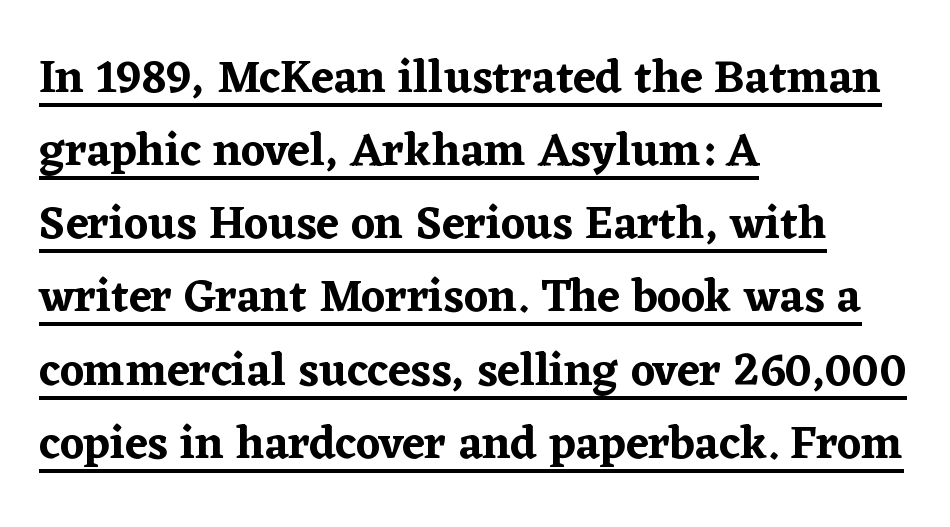
{"serif": "yes", "italic": "no", "width": "normal", "stroke_contrast": "low", "x_height": "medium", "monospaced": "no", "underline": "yes", "align": "left", "line_spacing": "normal", "line_spacing_ratio": 1.59, "letter_spacing": "normal", "letter_spacing_em": 0.0, "glyph_px": 46}
